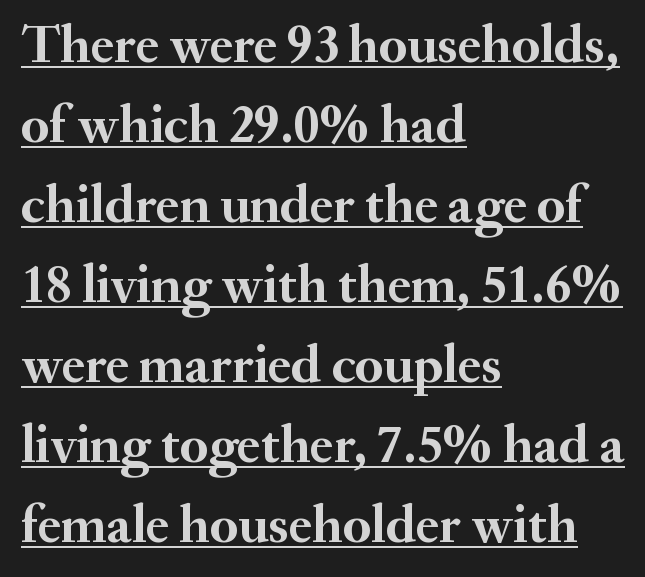
{"serif": "yes", "italic": "no", "bold": "yes", "weight": "semibold", "width": "normal", "stroke_contrast": "medium", "x_height": "small", "monospaced": "no", "underline": "yes", "align": "left", "line_spacing": "normal", "line_spacing_ratio": 1.48, "letter_spacing": "normal", "letter_spacing_em": 0.0, "glyph_px": 54}
